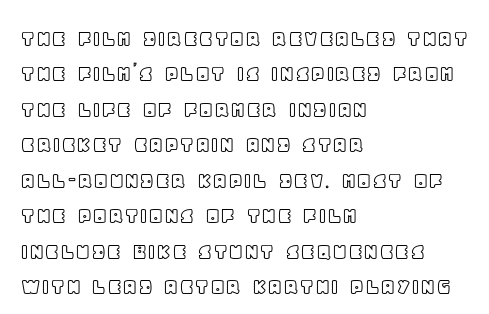
The image shows 25 px text type, upright; set left-aligned, normal line spacing (1.42x), normal letter spacing, not underlined.
